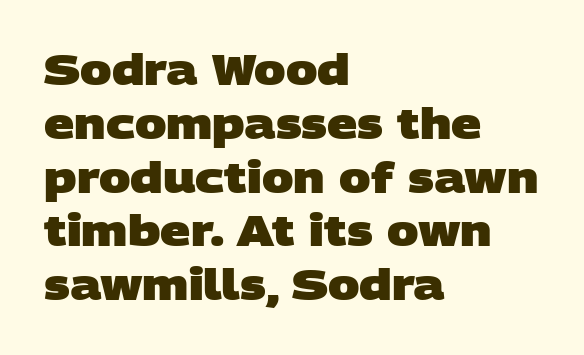
The image shows 42 px heavy, wide sans-serif type; set left-aligned, normal line spacing (1.28x), normal letter spacing, not underlined; low stroke contrast and a large x-height.
